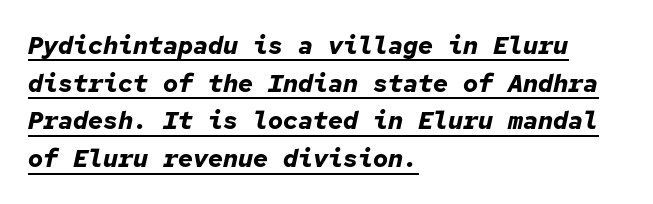
{"italic": "yes", "lean": "right", "slant_degrees": 12, "bold": "yes", "underline": "yes", "align": "left", "line_spacing": "normal", "line_spacing_ratio": 1.51, "letter_spacing": "normal", "letter_spacing_em": 0.0, "glyph_px": 25}
